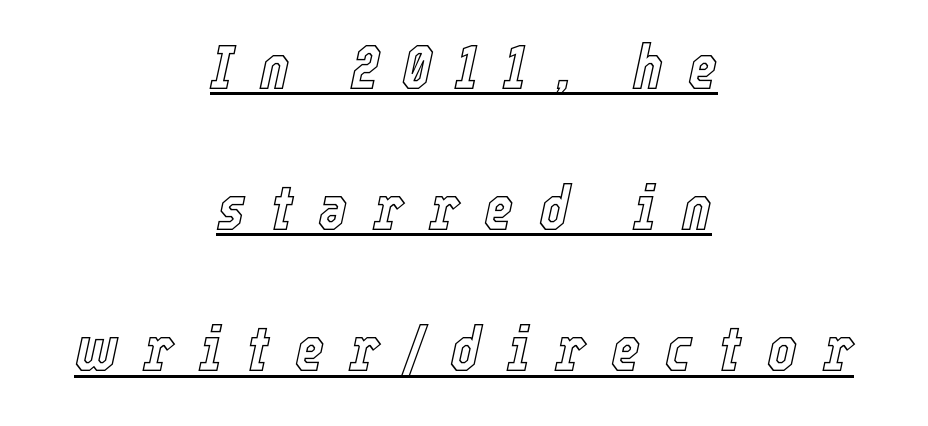
You can see a thin bar hugging the bottom of the glyphs. The space between consecutive lines is lavish. Looks like regular typesetting: each glyph gets only the width it needs. The font's italic variant was chosen for this text. Every row of glyphs is offset so its center matches the block's center. Each word looks stretched out because of the extra space between its letters.
